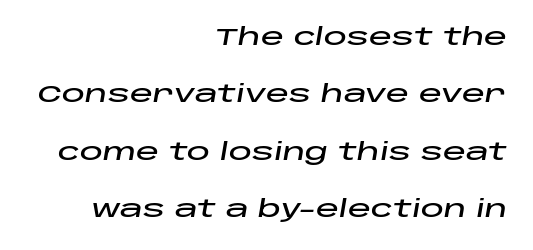
A student would call this right alignment; a typographer would say flush right, rag left. Short note: letters normally spaced. Tall strokes in this sample are angled rather than plumb. Honestly, there is no underline to notice here at all.
